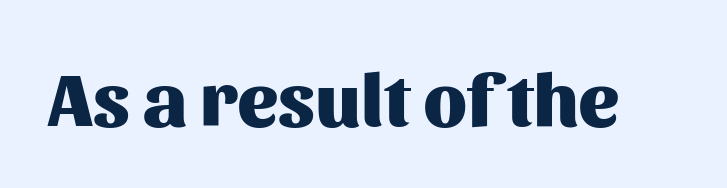
Q: Is the text bold? A: Yes.
Q: Is the text italic (slanted)? A: No, it is upright.
Q: Is the typeface a serif or a sans-serif typeface? A: Sans-serif.
Q: Is the text underlined? A: No.
Q: Is the spacing between letters normal or unusually wide? A: Normal.
Q: Width (condensed, normal, or wide)? A: Normal.
Q: Stroke contrast? A: Medium.
Q: x-height? A: Medium.
Q: Monospaced? A: No.
